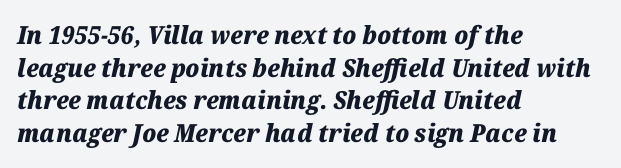
The font's italic variant was chosen for this text. Caption: multi-line text, flush left, ragged right. Words appear dense and cohesive because spacing is normal. Only glyphs here, with clear space below each row.
